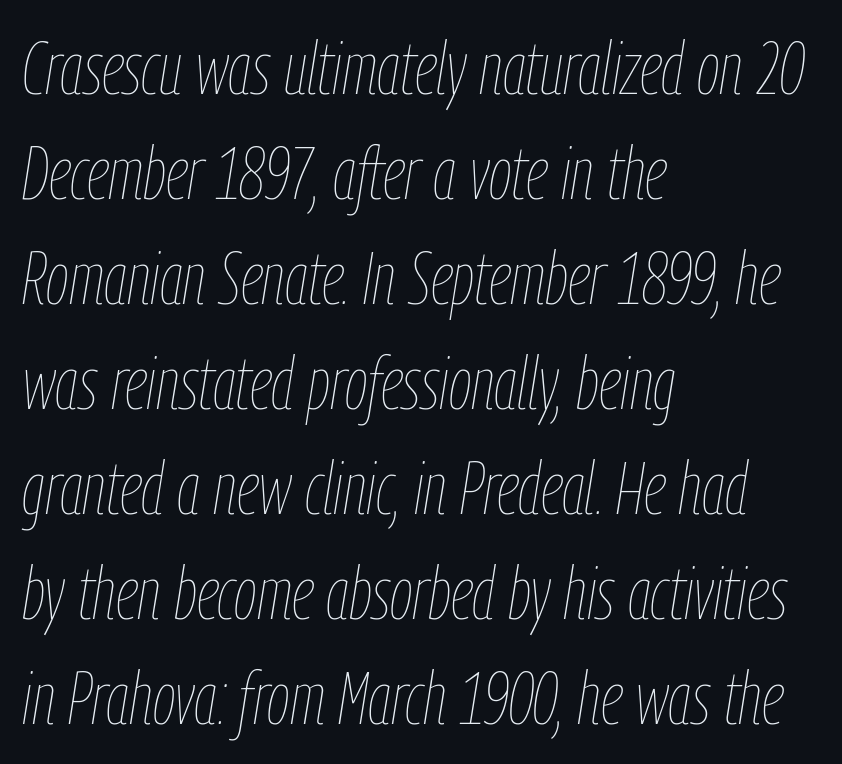
The face used here is proportionally spaced, like ordinary book or web type. One glance says typical: line gaps are just what's usual. Decoration check: the copy has no underline. In CSS terms this would be text-align: left. The line texture is even and compact thanks to regular tracking. Is this a heavy cut? Hardly; it is regular or lighter.
